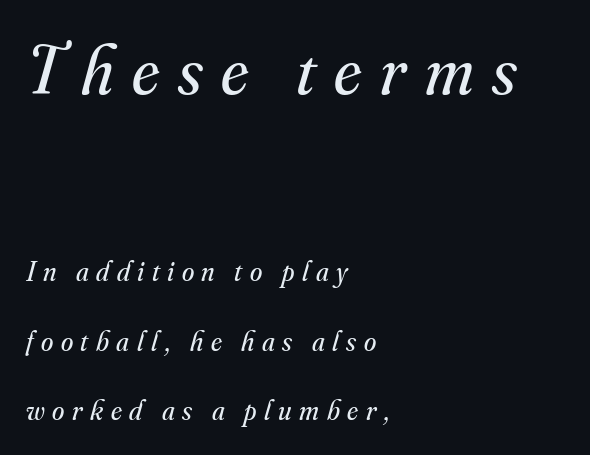
Stems here are at most as thick as an everyday book face. Bare-footed words on every line. Is the block centered? No — it sits flush against the left margin. Is the type slanted? Yes — the strokes lean at a clear angle.
